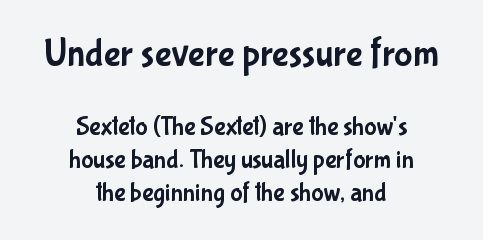
{"serif": "no", "italic": "no", "width": "condensed", "stroke_contrast": "low", "x_height": "medium", "monospaced": "no", "underline": "no", "align": "center", "line_spacing": "normal", "line_spacing_ratio": 1.26, "letter_spacing": "normal", "letter_spacing_em": 0.0, "larger_block": "first", "size_ratio": 1.5, "glyph_px": 39}
